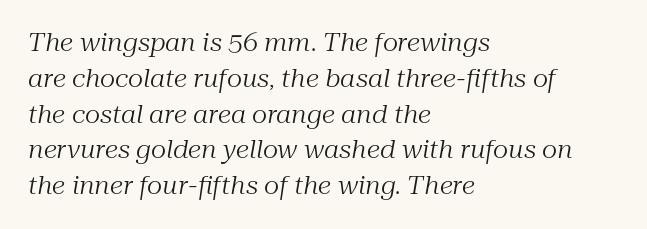
{"italic": "yes", "lean": "right", "slant_degrees": 10, "bold": "no", "underline": "no", "align": "left", "line_spacing": "normal", "line_spacing_ratio": 1.49, "letter_spacing": "normal", "letter_spacing_em": 0.0, "glyph_px": 24}
